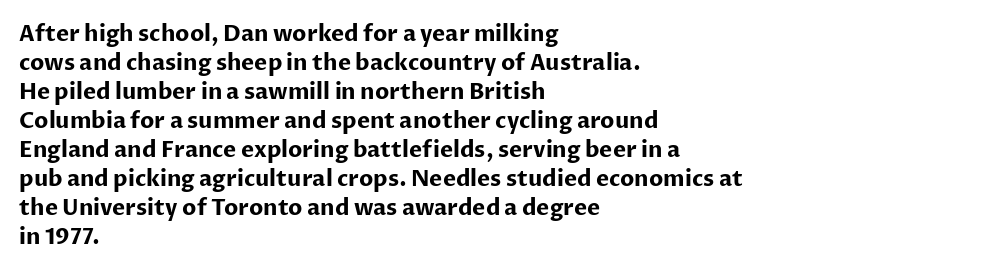
I'd describe the lettering as bold — thick and assertive. Line starts are locked; line ends wander. Nope, not italic — everything's standing straight. Only glyphs here, with clear space below each row.
